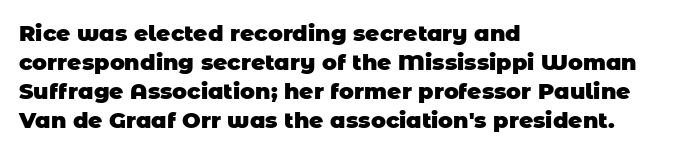
The image shows 22 px bold type; set left-aligned, normal line spacing (1.32x), normal letter spacing, not underlined.
